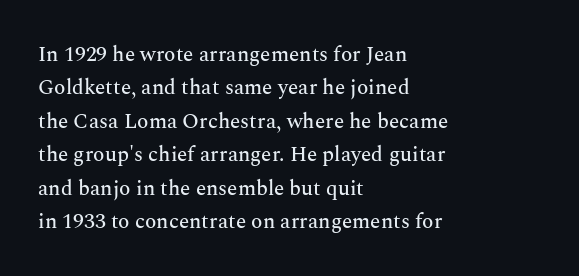
Nobody drew a line under any word here. A student would call this left alignment; a typographer would say flush left, rag right. Rendered with straight, roman letterforms. In terms of leading, this rendering sits right in the middle. Characters follow at the spacing the type designer built in.
